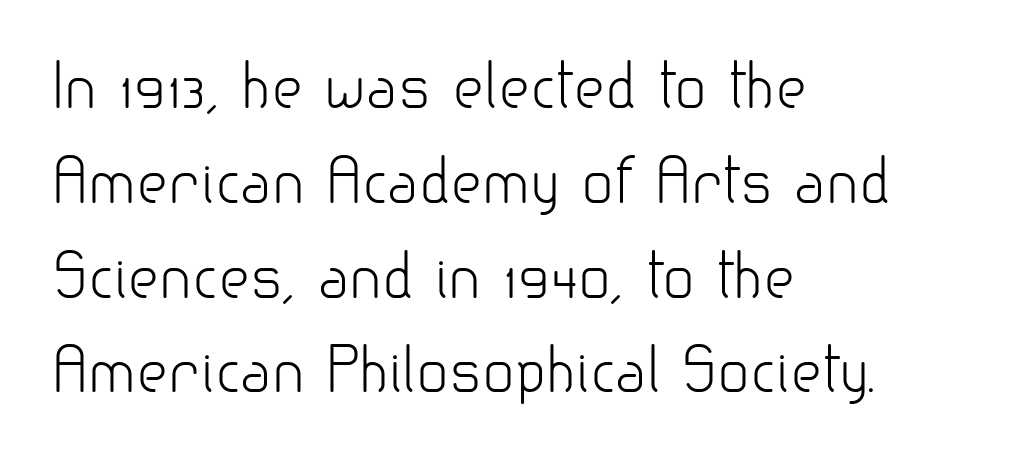
{"serif": "no", "italic": "no", "bold": "no", "weight": "light", "width": "normal", "stroke_contrast": "low", "x_height": "small", "monospaced": "no", "underline": "no", "align": "left", "line_spacing": "normal", "line_spacing_ratio": 1.58, "letter_spacing": "normal", "letter_spacing_em": 0.0, "glyph_px": 60}
